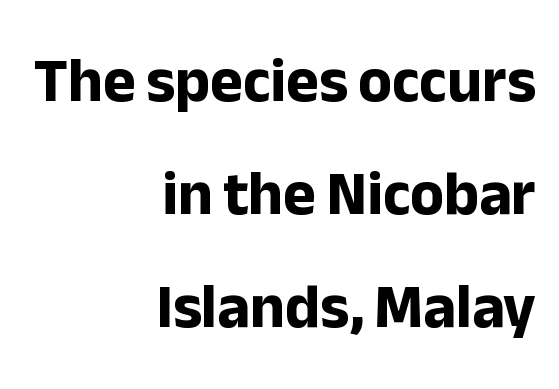
The space beneath each line is pristine and unruled. The typesetting leans heavy: a genuine bold. The rendering uses natural spacing where letterforms have individual widths. Which margin do the lines hug? The right one — the left edge is uneven. The horizontal fit of the characters is conventional and even. The axis of the letterforms is exactly vertical.
